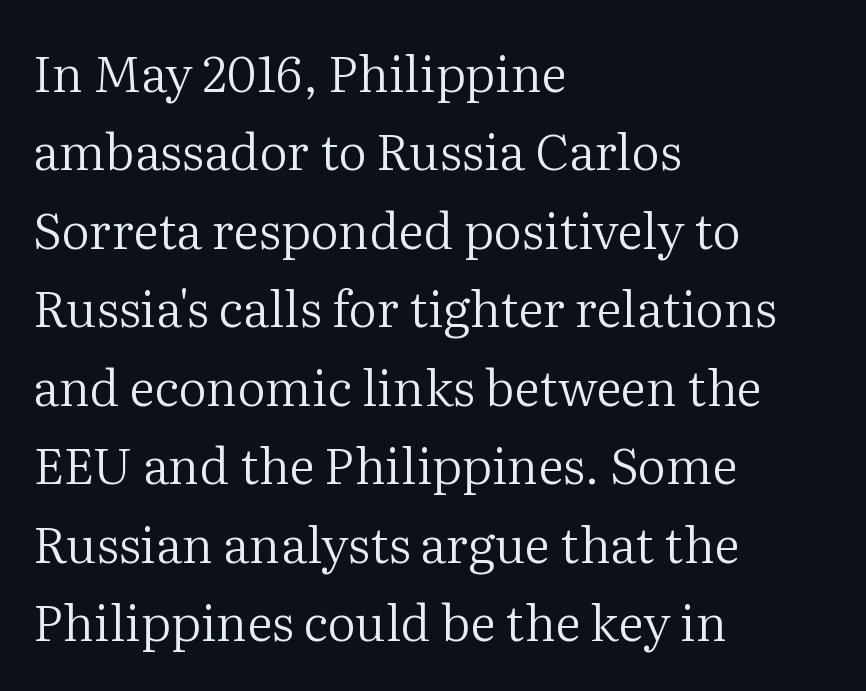
Only glyphs here, with clear space below each row. Typographically, this falls in the serif category. Every character sits straight up, as roman type does. Short and long lines alike share a common starting point at left. The passage shown is typed in a proportional face where columns would drift. Regular leading.
